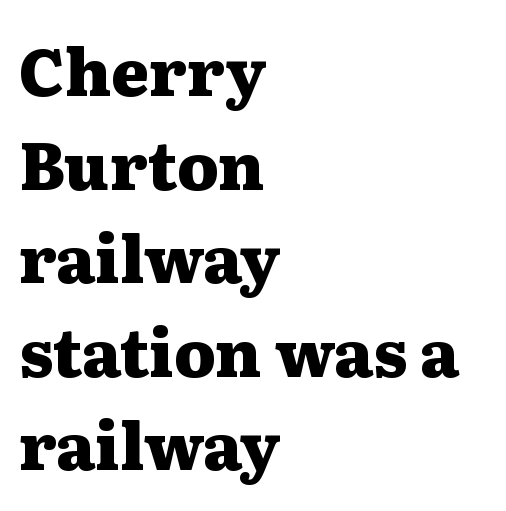
{"serif": "yes", "italic": "no", "bold": "yes", "weight": "heavy", "width": "wide", "stroke_contrast": "medium", "x_height": "medium", "monospaced": "no", "underline": "no", "align": "left", "line_spacing": "normal", "line_spacing_ratio": 1.44, "letter_spacing": "normal", "letter_spacing_em": 0.0, "glyph_px": 65}
